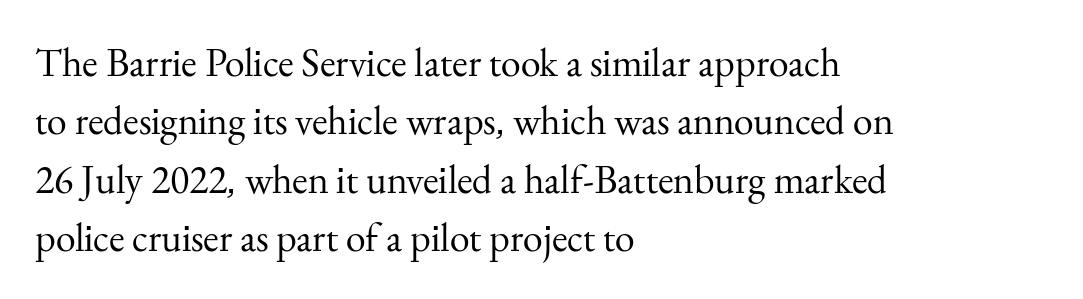
Designer's note — italics off, roman on. Each new line begins a customary step beneath the previous one. Beneath every word, the page is bare. Heaviness? Minimal to ordinary, like unemphasized prose. You can tell from the footed stems that serif type was used. These lines are rendered in a variable-pitch font.
